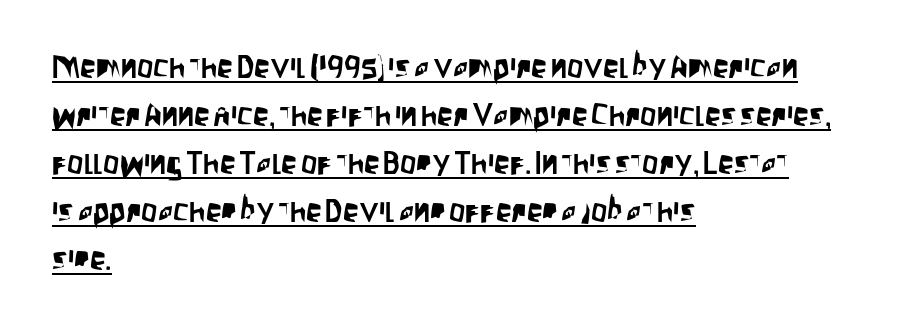
Each letter keeps its own natural width here, so spacing adapts to shape. Unlike italic type, these characters show no tilt at all. Caption: multi-line text, flush left, ragged right. Font category for this specimen: sans-serif. This sample keeps an unexceptional amount of space between lines.
